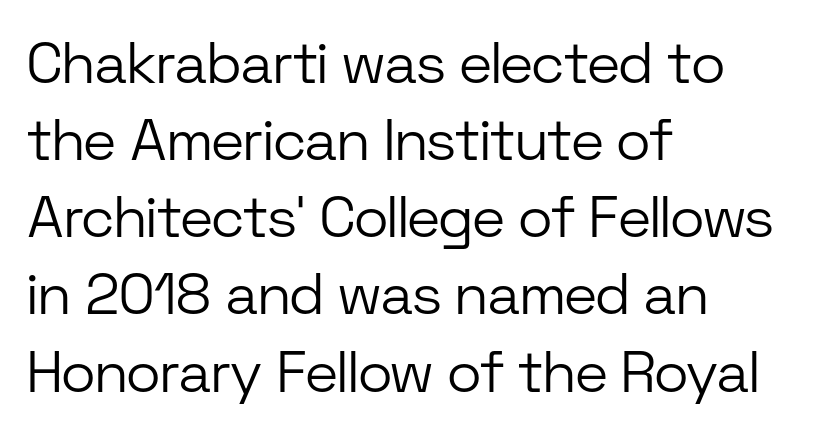
The image shows 58 px light sans-serif type, upright; set left-aligned, normal line spacing (1.33x), normal letter spacing, not underlined; low stroke contrast and a medium x-height.
